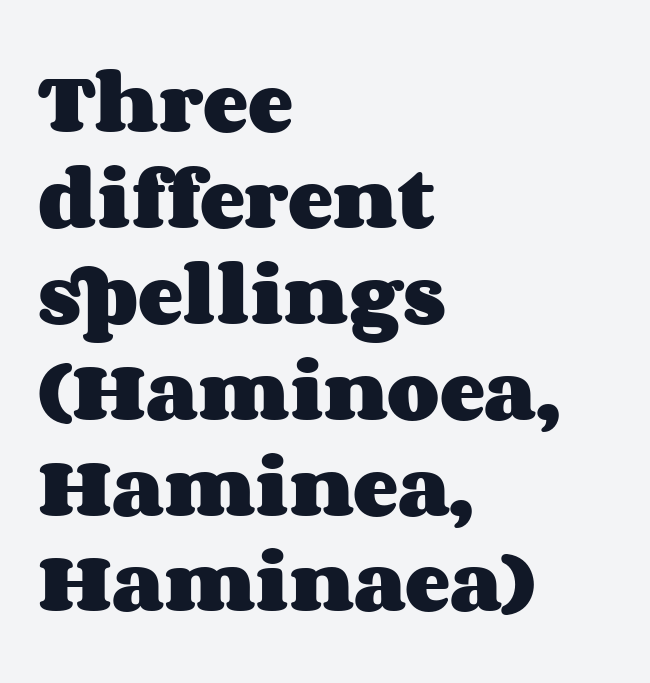
The image shows 68 px heavy, wide type, upright; set left-aligned, normal line spacing (1.41x), normal letter spacing, not underlined; medium stroke contrast and a large x-height.
